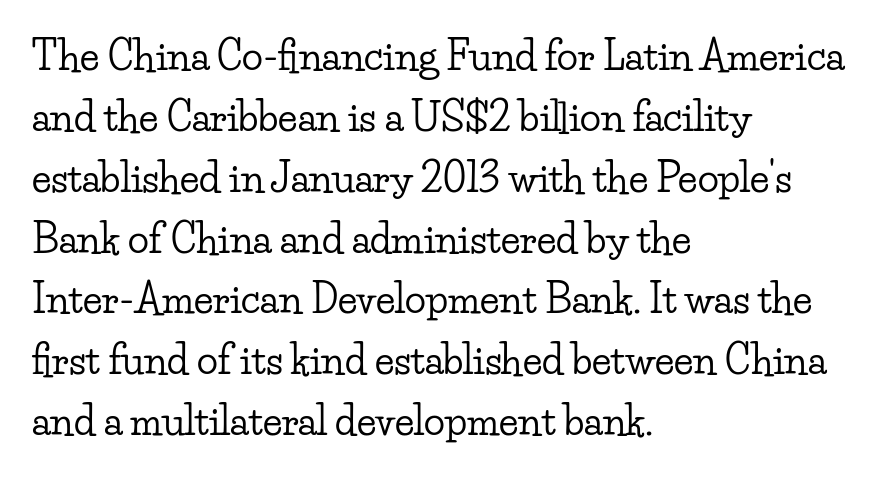
The image shows 39 px wide serif type, upright; set left-aligned, normal line spacing (1.56x), normal letter spacing, not underlined; low stroke contrast and a small x-height.
